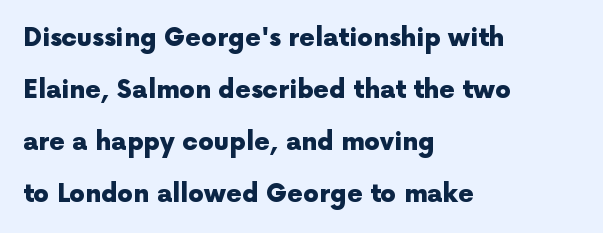
Horizontally, the lines are justified to the leading edge only. Compared with typical paragraphs, the rows here are farther apart. Ordinary non-slanted type is in use. Summary of weight: heavy, a full bold.
